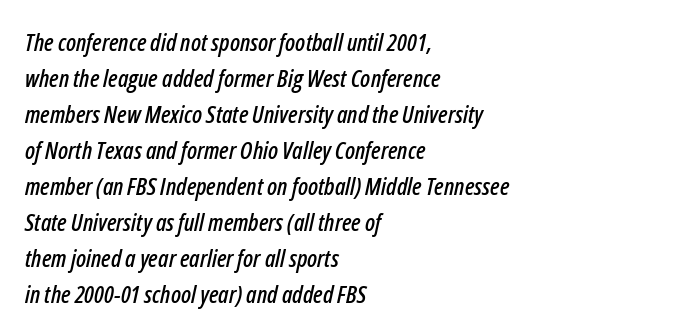
{"italic": "yes", "lean": "right", "slant_degrees": 12, "underline": "no", "align": "left", "line_spacing": "normal", "line_spacing_ratio": 1.5, "letter_spacing": "normal", "letter_spacing_em": 0.0, "glyph_px": 24}
